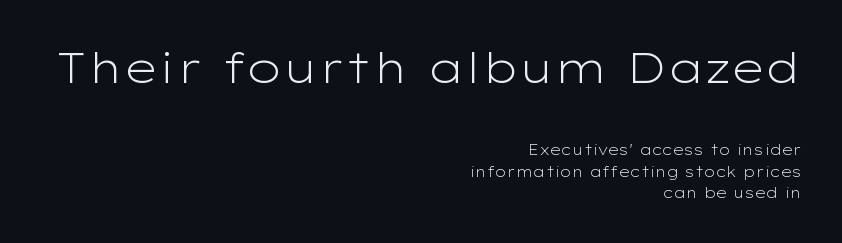
Q: Is the text bold? A: No.
Q: Is the text italic (slanted)? A: No, it is upright.
Q: Is the typeface a serif or a sans-serif typeface? A: Sans-serif.
Q: Is the text underlined? A: No.
Q: How is the paragraph aligned? A: Right-aligned.
Q: Is the spacing between letters normal or unusually wide? A: Normal.
Q: Is the spacing between lines tight, normal or loose? A: Normal.
Q: Which block of text is set in a larger size, the first (top) or the second (bottom)? A: The first (top) one.
Q: Width (condensed, normal, or wide)? A: Wide.
Q: Stroke contrast? A: Low.
Q: x-height? A: Medium.
Q: Monospaced? A: No.
